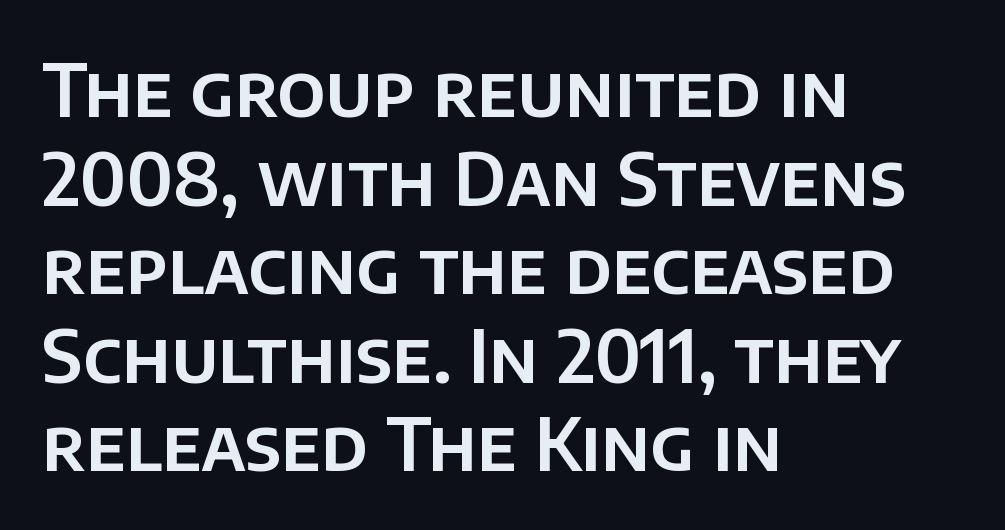
Q: Is the text italic (slanted)? A: No, it is upright.
Q: Is the typeface a serif or a sans-serif typeface? A: Sans-serif.
Q: Is the text underlined? A: No.
Q: How is the paragraph aligned? A: Left-aligned.
Q: Is the spacing between letters normal or unusually wide? A: Normal.
Q: Width (condensed, normal, or wide)? A: Normal.
Q: Stroke contrast? A: Low.
Q: x-height? A: Large.
Q: Monospaced? A: No.
